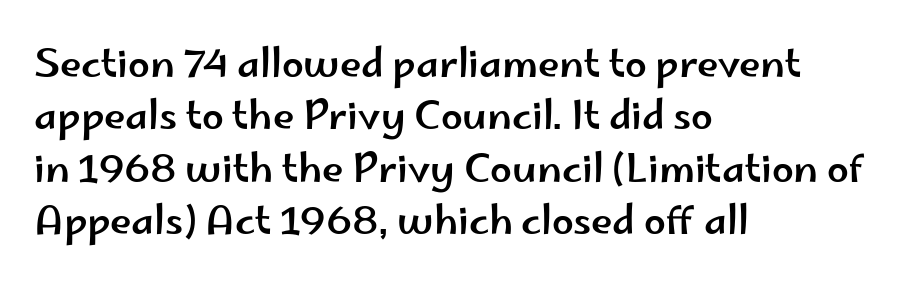
The image shows 39 px wide sans-serif type, upright; set left-aligned, normal line spacing (1.34x), normal letter spacing, not underlined; low stroke contrast and a small x-height.
